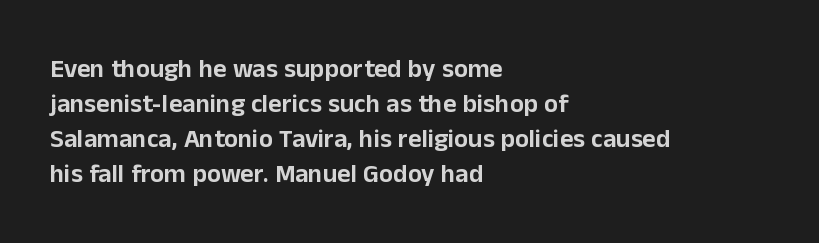
{"italic": "no", "underline": "no", "align": "left", "line_spacing": "normal", "line_spacing_ratio": 1.34, "letter_spacing": "normal", "letter_spacing_em": 0.0, "glyph_px": 26}
